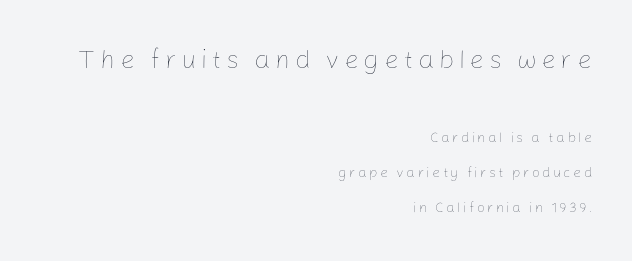
One-word summary of the alignment: right. A typesetter would mark this as roman, not italic. The specimen omits any rule beneath the text block's lines. Vertical stems look standard width or narrower in stroke.
